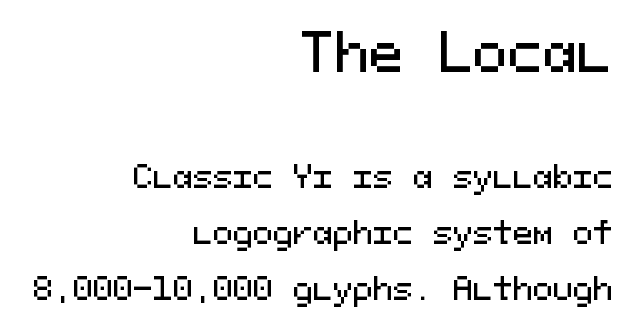
This is the regular roman posture of the typeface. Nobody touched the tracking dial on this one. Do the characters align in a grid? Yes, the font is monospaced. If you squint, the top block still reads clearly — it's the larger of the two. This is sans-serif lettering, the kind often seen on screens and signage.
